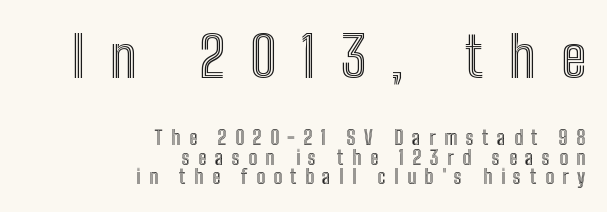
{"italic": "no", "width": "condensed", "x_height": "medium", "monospaced": "no", "underline": "no", "align": "right", "line_spacing": "tight", "line_spacing_ratio": 1.05, "letter_spacing": "wide", "letter_spacing_em": 0.45, "larger_block": "first", "size_ratio": 2.95, "glyph_px": 56}
